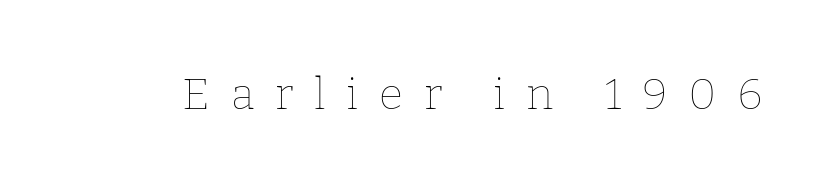
No chunkiness to these letters — they're not bold. The gaps between neighbouring characters are conspicuously large. If you drew a line through each stem, it would be perfectly vertical. Is this a fixed-width face? No — the glyphs have proportional, varying widths. The space beneath each line is pristine and unruled.
